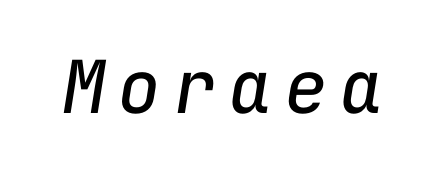
{"italic": "yes", "lean": "right", "slant_degrees": 9, "bold": "no", "weight": "regular", "width": "normal", "stroke_contrast": "low", "x_height": "medium", "monospaced": "yes", "underline": "no", "glyph_px": 73}
